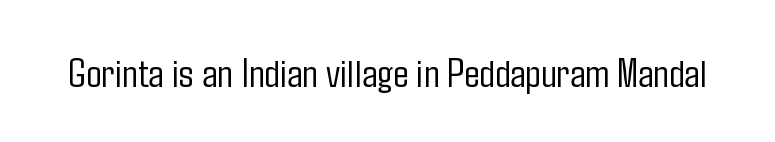
{"serif": "no", "italic": "no", "bold": "no", "weight": "light", "width": "condensed", "stroke_contrast": "low", "x_height": "medium", "monospaced": "no", "underline": "no", "letter_spacing": "normal", "letter_spacing_em": 0.0, "glyph_px": 41}
